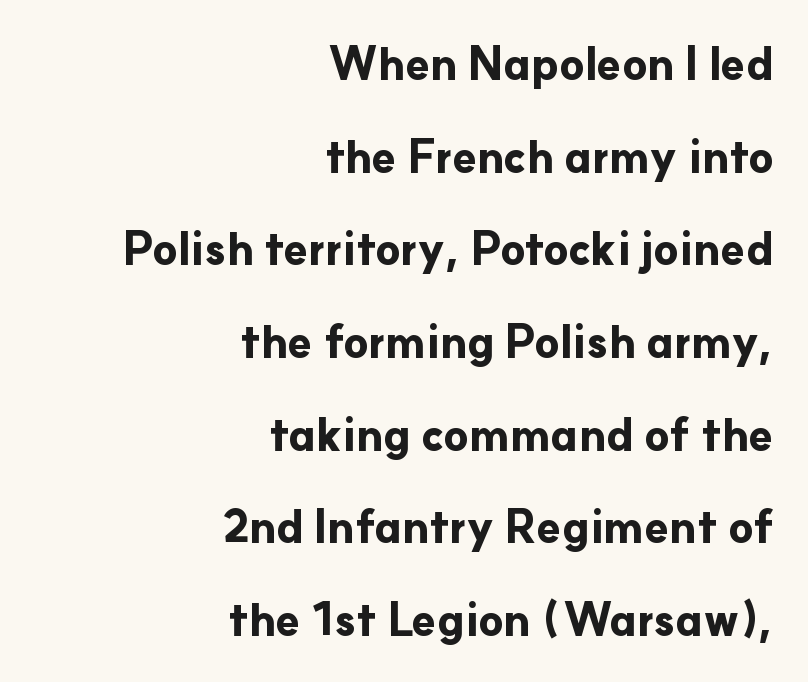
The image shows 45 px bold sans-serif type, upright; set right-aligned, loose line spacing (2.06x), normal letter spacing, not underlined; low stroke contrast and a small x-height.
